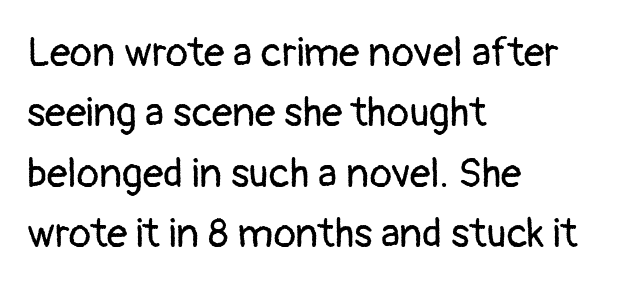
The image shows 41 px regular-weight sans-serif type, upright; set left-aligned, normal line spacing (1.47x), normal letter spacing, not underlined; low stroke contrast and a medium x-height.
